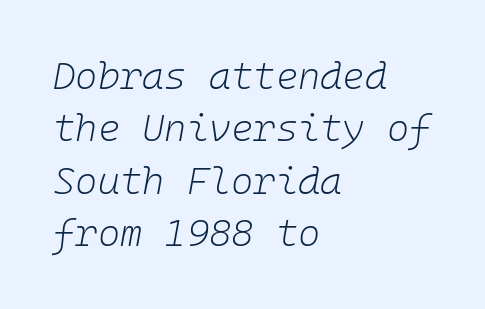
Q: Is the text bold? A: No.
Q: Is the text italic (slanted)? A: Yes, it leans right by about 10 degrees.
Q: Is the text underlined? A: No.
Q: How is the paragraph aligned? A: Left-aligned.
Q: Is the spacing between letters normal or unusually wide? A: Normal.
Q: Is the spacing between lines tight, normal or loose? A: Normal.
Q: Width (condensed, normal, or wide)? A: Normal.
Q: Stroke contrast? A: Low.
Q: x-height? A: Medium.
Q: Monospaced? A: Yes.
